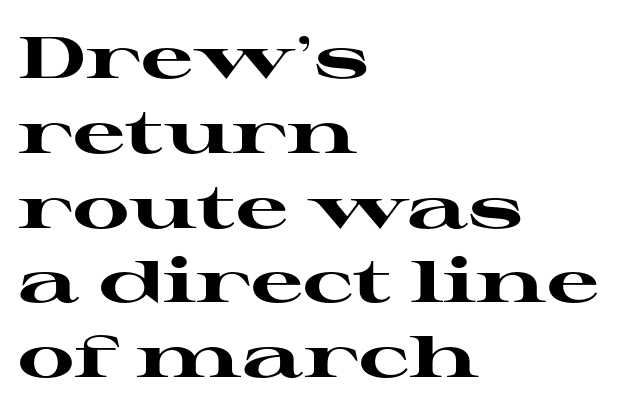
{"serif": "yes", "italic": "no", "bold": "yes", "weight": "heavy", "width": "wide", "stroke_contrast": "high", "x_height": "medium", "monospaced": "no", "underline": "no", "align": "left", "line_spacing": "normal", "line_spacing_ratio": 1.29, "letter_spacing": "normal", "letter_spacing_em": 0.0, "glyph_px": 58}
